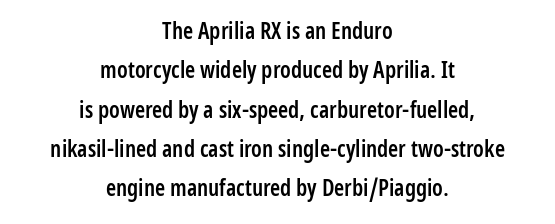
Each word holds together tightly as a unit, with standard inter-letter gaps. These lines carry some extra weight — a demibold, not a full bold. The passage shown is not underscored anywhere. The lines are quadded center. Vertical strokes here are truly vertical.
